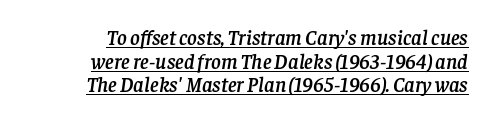
The image shows 21 px text type, italic (leaning right); set right-aligned, tight line spacing (1.12x), normal letter spacing, underlined.
